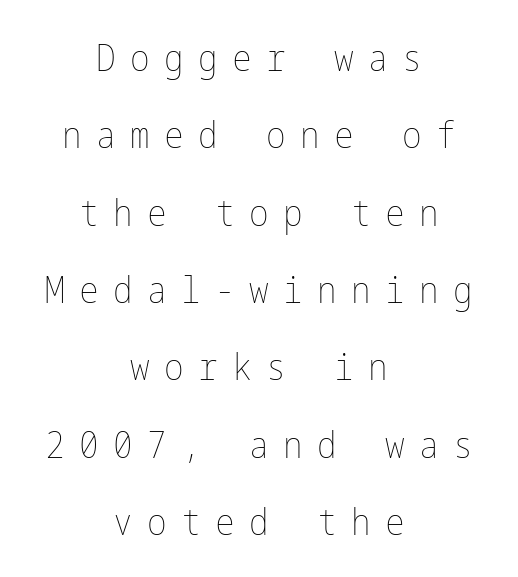
{"italic": "no", "bold": "no", "weight": "thin", "width": "condensed", "stroke_contrast": "low", "x_height": "medium", "underline": "no", "align": "center", "line_spacing": "loose", "line_spacing_ratio": 2.09, "letter_spacing": "wide", "letter_spacing_em": 0.39, "glyph_px": 37}
